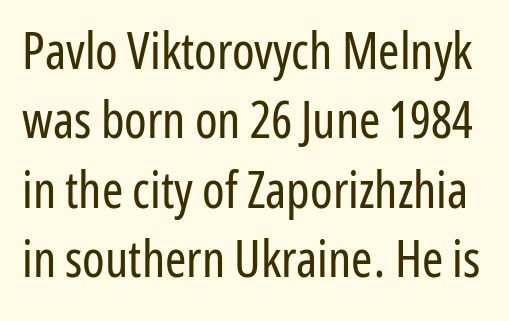
{"serif": "no", "italic": "no", "bold": "no", "weight": "regular", "width": "condensed", "stroke_contrast": "low", "x_height": "medium", "monospaced": "no", "underline": "no", "line_spacing": "normal", "line_spacing_ratio": 1.36, "letter_spacing": "normal", "letter_spacing_em": 0.0, "glyph_px": 51}
